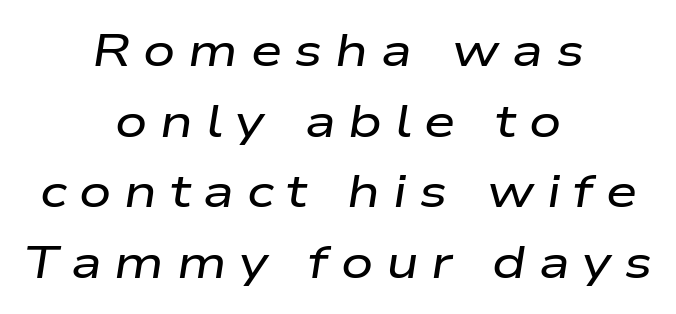
Q: Is the text italic (slanted)? A: Yes, it leans right by about 9 degrees.
Q: Is the text underlined? A: No.
Q: How is the paragraph aligned? A: Centered.
Q: Is the spacing between letters normal or unusually wide? A: Unusually wide.
Q: Is the spacing between lines tight, normal or loose? A: Normal.
Q: Width (condensed, normal, or wide)? A: Wide.
Q: Stroke contrast? A: Low.
Q: x-height? A: Medium.
Q: Monospaced? A: No.
